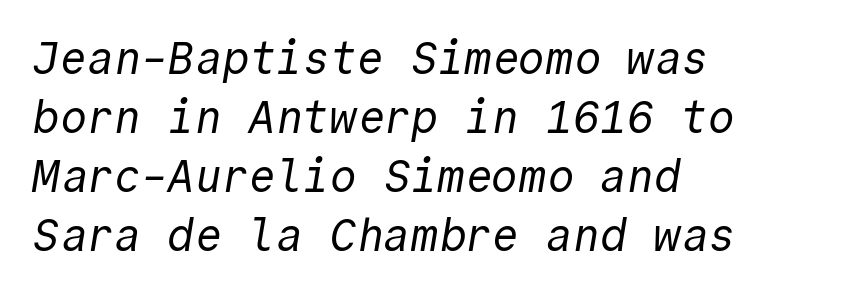
Q: Is the text bold? A: No.
Q: Is the typeface a serif or a sans-serif typeface? A: Sans-serif.
Q: Is the text underlined? A: No.
Q: How is the paragraph aligned? A: Left-aligned.
Q: Is the spacing between letters normal or unusually wide? A: Normal.
Q: Is the spacing between lines tight, normal or loose? A: Normal.
Q: Width (condensed, normal, or wide)? A: Normal.
Q: x-height? A: Medium.
Q: Monospaced? A: Yes.
